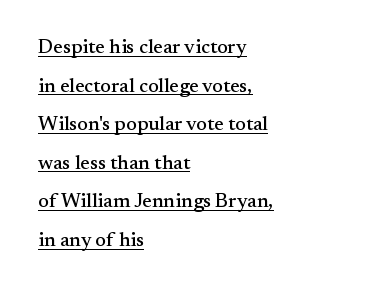
The image shows 20 px text type, upright; set left-aligned, loose line spacing (1.93x), normal letter spacing, underlined.
